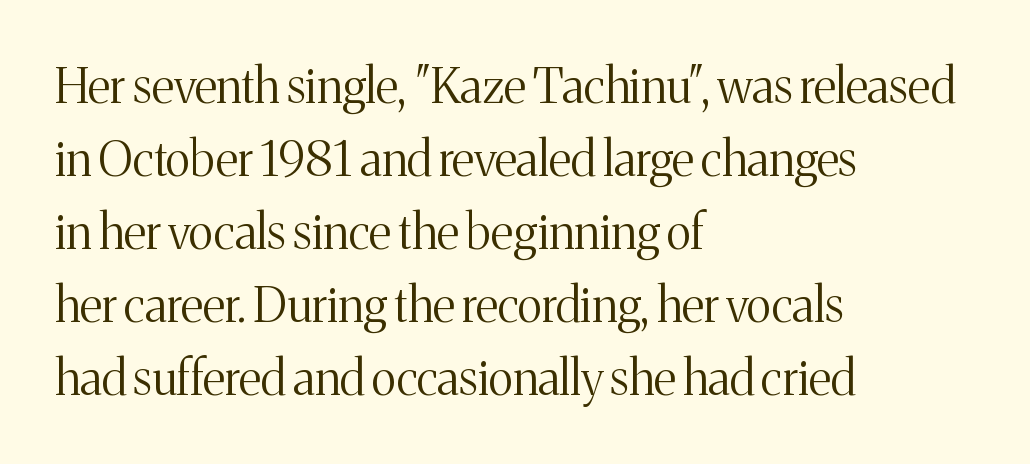
The words here are not underlined. The lettering holds an erect, upright posture throughout. Short note: letters normally spaced. This sample uses a serif face. This block has exactly the height ordinary leading produces.
